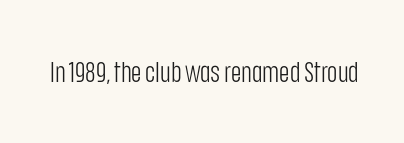
Q: Is the text bold? A: No.
Q: Is the text italic (slanted)? A: No, it is upright.
Q: Is the typeface a serif or a sans-serif typeface? A: Sans-serif.
Q: Is the text underlined? A: No.
Q: Is the spacing between letters normal or unusually wide? A: Normal.
Q: Width (condensed, normal, or wide)? A: Condensed.
Q: Stroke contrast? A: Low.
Q: x-height? A: Large.
Q: Monospaced? A: No.
